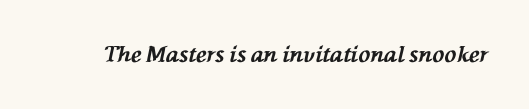
Q: Is the text bold? A: Yes.
Q: Is the text italic (slanted)? A: Yes, it leans left by about 76 degrees.
Q: Is the text underlined? A: No.
Q: Is the spacing between letters normal or unusually wide? A: Normal.
